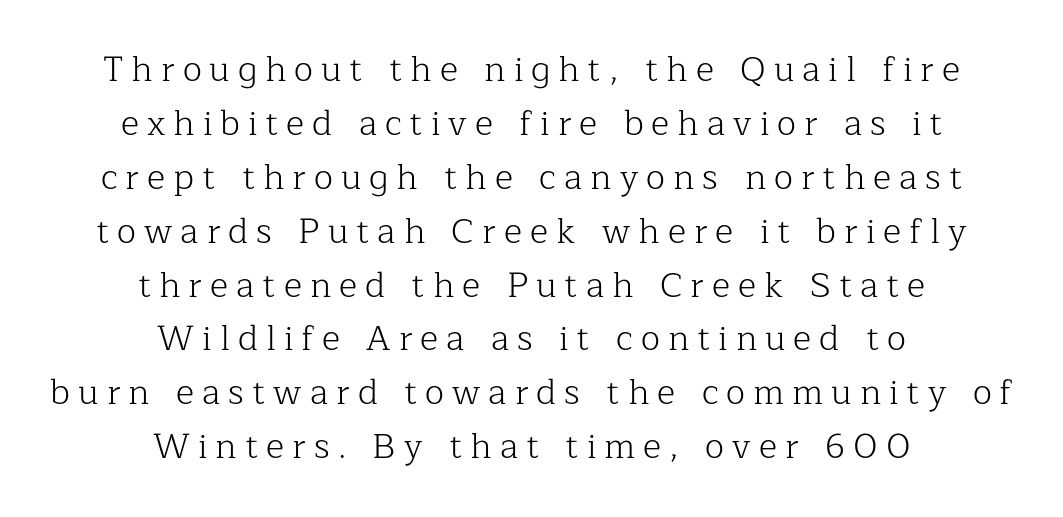
Any mark beneath the type? The region is blank. This is serif lettering, the kind often seen in printed books. The line-height multiplier appears to be the usual default. The specimen reads as upright at a glance. Horizontal alignment here is central, giving a formal, balanced look.
